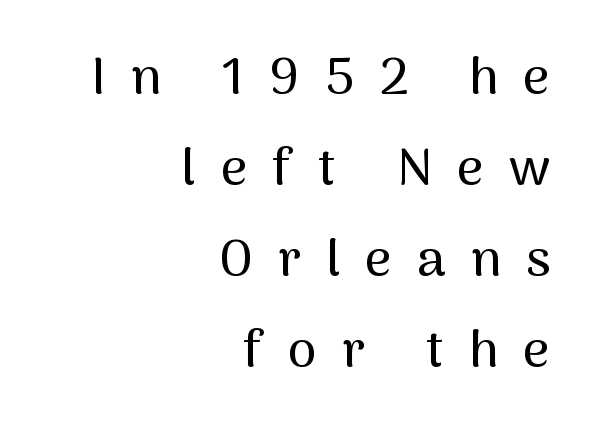
Q: Is the text italic (slanted)? A: No, it is upright.
Q: Is the typeface a serif or a sans-serif typeface? A: Sans-serif.
Q: Is the text underlined? A: No.
Q: How is the paragraph aligned? A: Right-aligned.
Q: Is the spacing between letters normal or unusually wide? A: Unusually wide.
Q: Width (condensed, normal, or wide)? A: Normal.
Q: Stroke contrast? A: Medium.
Q: x-height? A: Medium.
Q: Monospaced? A: No.
